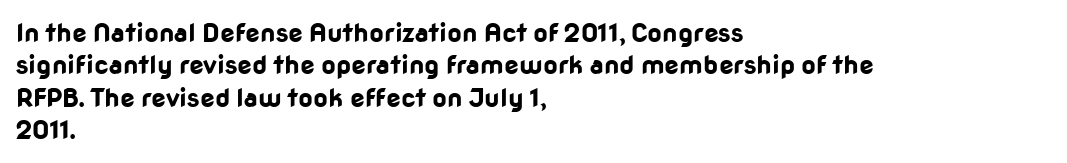
{"italic": "no", "bold": "yes", "underline": "no", "align": "left", "line_spacing": "normal", "line_spacing_ratio": 1.25, "letter_spacing": "normal", "letter_spacing_em": 0.0, "glyph_px": 26}
